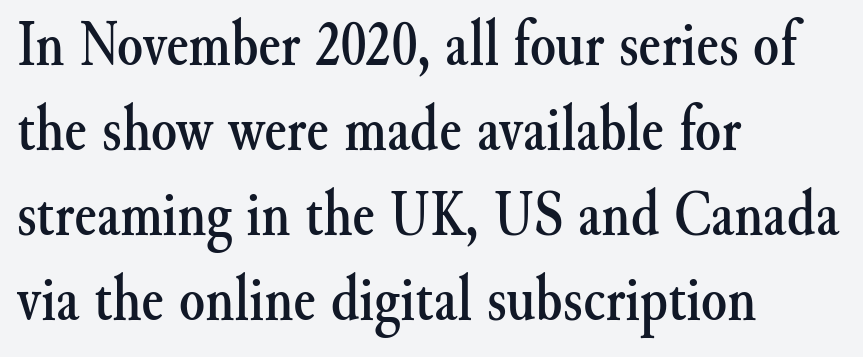
This is roman type, the default non-slanted kind. Descenders hang freely into open space. Characters follow at the spacing the type designer built in. The rendering shows small feet on the letterforms — a serif design.
